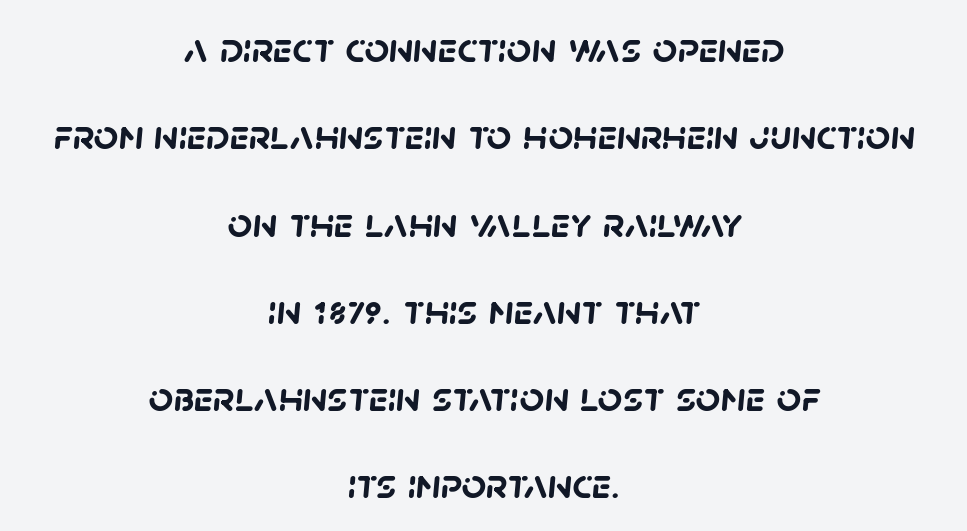
The image shows 43 px semibold sans-serif type; set centered, loose line spacing (2.03x), normal letter spacing, not underlined; low stroke contrast and a large x-height.
